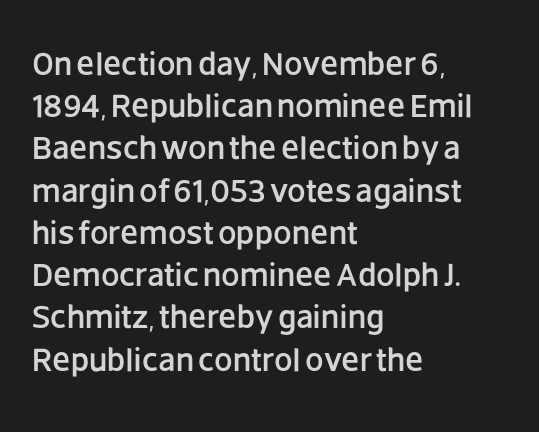
Each new line begins a customary step beneath the previous one. Each word holds together tightly as a unit, with standard inter-letter gaps. You can tell from the bare stems that sans-serif type was used. The rendering uses natural spacing where letterforms have individual widths. Designer's note — italics off, roman on. Which margin do the lines hug? The left one — the right edge is uneven.
